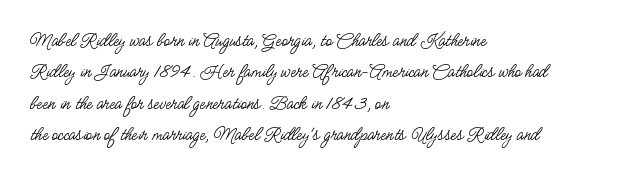
Q: Is the text bold? A: No.
Q: Is the text italic (slanted)? A: Yes.
Q: Is the text underlined? A: No.
Q: How is the paragraph aligned? A: Left-aligned.
Q: Is the spacing between letters normal or unusually wide? A: Normal.
Q: Is the spacing between lines tight, normal or loose? A: Normal.
